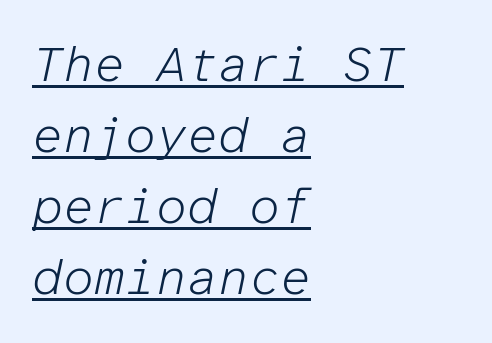
The image shows 49 px light type, italic (leaning right), monospaced; set left-aligned, normal line spacing (1.45x), normal letter spacing, underlined; low stroke contrast and a medium x-height.
